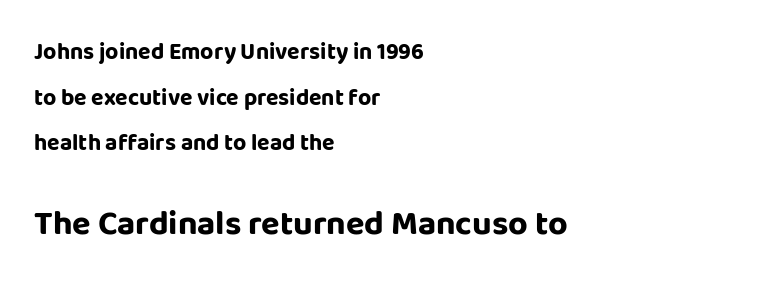
The image shows 34 px bold sans-serif type, upright; set left-aligned, loose line spacing (1.98x), normal letter spacing, not underlined; the second (bottom) block is 1.48x larger; low stroke contrast and a large x-height.
